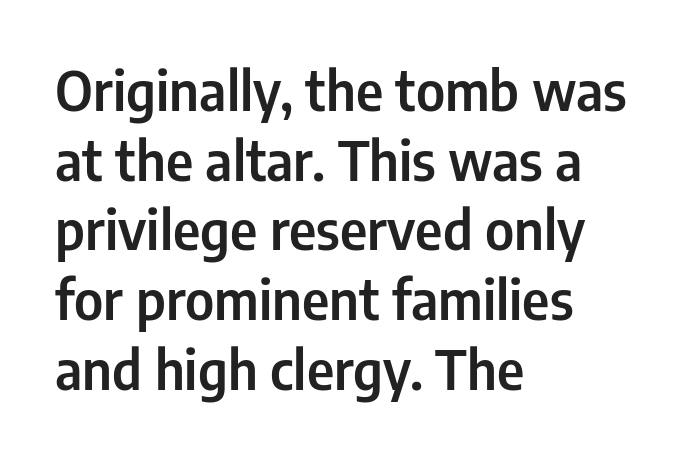
Q: Is the text italic (slanted)? A: No, it is upright.
Q: Is the typeface a serif or a sans-serif typeface? A: Sans-serif.
Q: Is the text underlined? A: No.
Q: How is the paragraph aligned? A: Left-aligned.
Q: Is the spacing between letters normal or unusually wide? A: Normal.
Q: Is the spacing between lines tight, normal or loose? A: Normal.
Q: Width (condensed, normal, or wide)? A: Condensed.
Q: Stroke contrast? A: Low.
Q: x-height? A: Medium.
Q: Monospaced? A: No.
